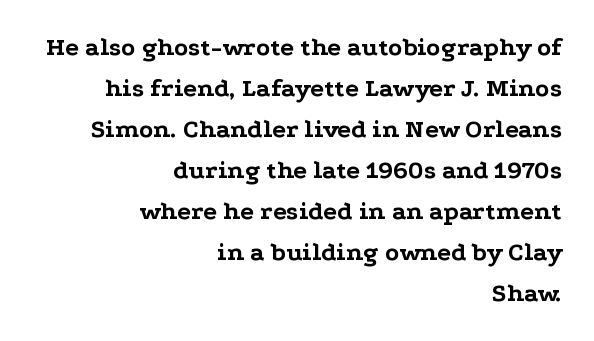
The image shows 26 px bold type, upright; set right-aligned, normal line spacing (1.58x), normal letter spacing, not underlined.
